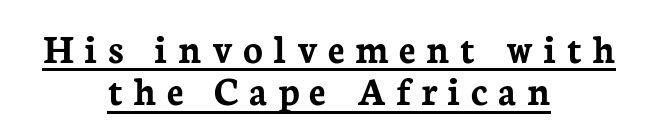
{"serif": "yes", "italic": "no", "bold": "yes", "weight": "semibold", "width": "normal", "stroke_contrast": "low", "x_height": "medium", "monospaced": "no", "underline": "yes", "align": "center", "line_spacing": "tight", "line_spacing_ratio": 1.03, "letter_spacing": "wide", "letter_spacing_em": 0.25, "glyph_px": 41}
